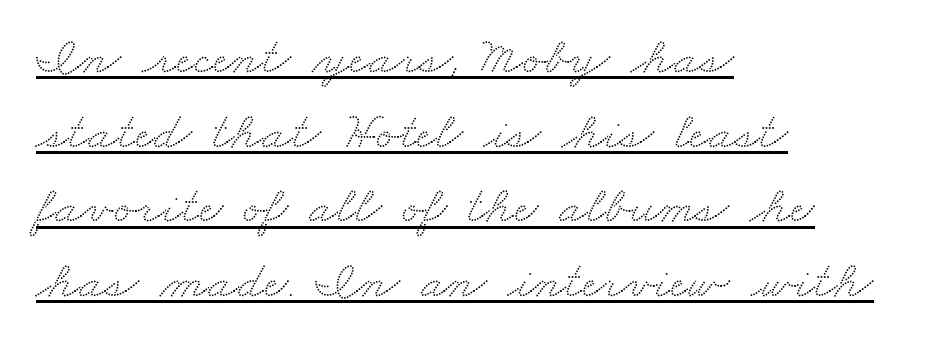
The image shows 53 px wide serif type; set left-aligned, normal line spacing (1.41x), normal letter spacing, underlined; medium stroke contrast and a small x-height.
